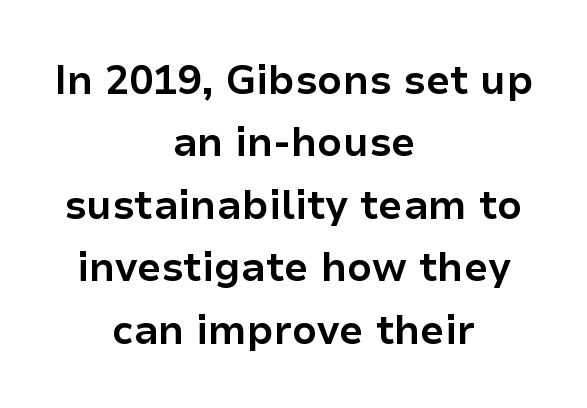
Q: Is the text bold? A: Yes.
Q: Is the text italic (slanted)? A: No, it is upright.
Q: Is the typeface a serif or a sans-serif typeface? A: Sans-serif.
Q: Is the text underlined? A: No.
Q: How is the paragraph aligned? A: Centered.
Q: Is the spacing between letters normal or unusually wide? A: Normal.
Q: Is the spacing between lines tight, normal or loose? A: Normal.
Q: Width (condensed, normal, or wide)? A: Normal.
Q: Stroke contrast? A: Low.
Q: x-height? A: Medium.
Q: Monospaced? A: No.
